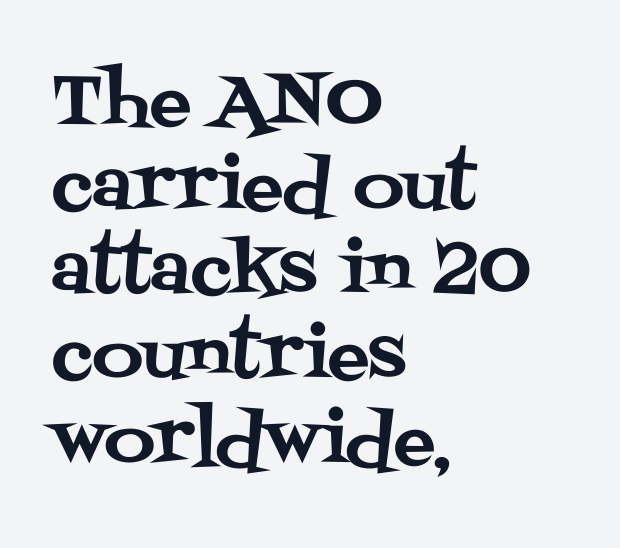
{"serif": "yes", "italic": "no", "width": "normal", "stroke_contrast": "medium", "x_height": "large", "monospaced": "no", "underline": "no", "align": "left", "line_spacing_ratio": 1.21, "letter_spacing": "normal", "letter_spacing_em": 0.0, "glyph_px": 70}
